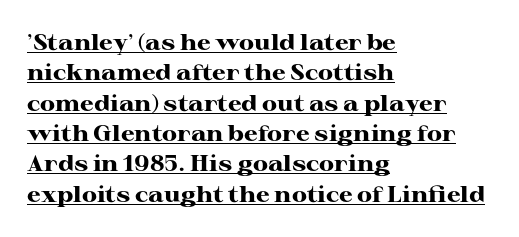
{"italic": "no", "bold": "yes", "underline": "yes", "align": "left", "line_spacing": "normal", "line_spacing_ratio": 1.38, "letter_spacing": "normal", "letter_spacing_em": 0.0, "glyph_px": 22}
